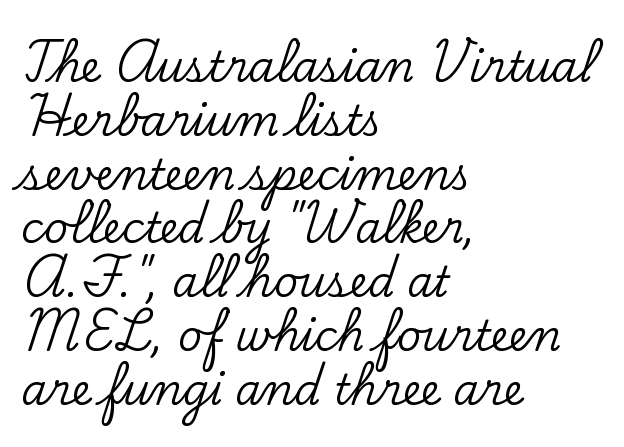
Spacing verdict: proportional, widths tailored to each character. Serif or sans? Serif — the stroke terminals have little feet. In CSS terms this would be text-align: left. Letters rest on an invisible, unmarked baseline. Leading: standard.
